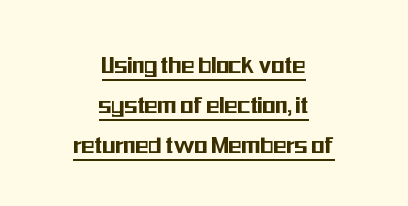
{"italic": "no", "underline": "yes", "align": "center", "line_spacing": "normal", "line_spacing_ratio": 1.48, "letter_spacing": "normal", "letter_spacing_em": 0.0, "glyph_px": 27}
